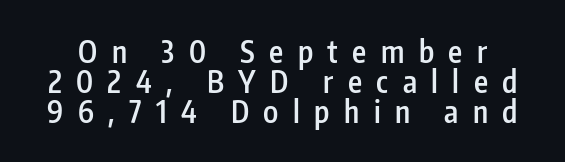
A typesetter would call this heavily tracked-out type. Note: no serifs on the glyphs. Unmarked baselines from the first word to the last. Is this a fixed-width face? No — the glyphs have proportional, varying widths. Horizontal bands of white between lines are thin slivers. This is moderately heavy type, rendered in semibold.
